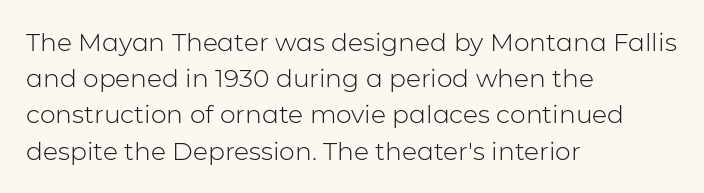
Q: Is the text bold? A: No.
Q: Is the text italic (slanted)? A: No, it is upright.
Q: Is the text underlined? A: No.
Q: How is the paragraph aligned? A: Left-aligned.
Q: Is the spacing between letters normal or unusually wide? A: Normal.
Q: Is the spacing between lines tight, normal or loose? A: Normal.
